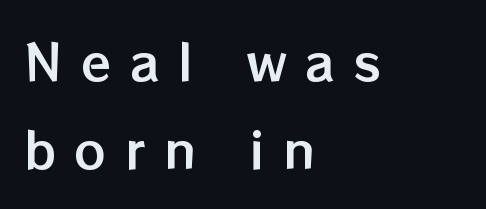
This is the regular roman posture of the typeface. Line starts are locked; line ends wander. A typesetter would call this proportional, since set widths differ per character. The gaps between neighbouring characters are conspicuously large. Glance below the letters and you will spot only blank space.
